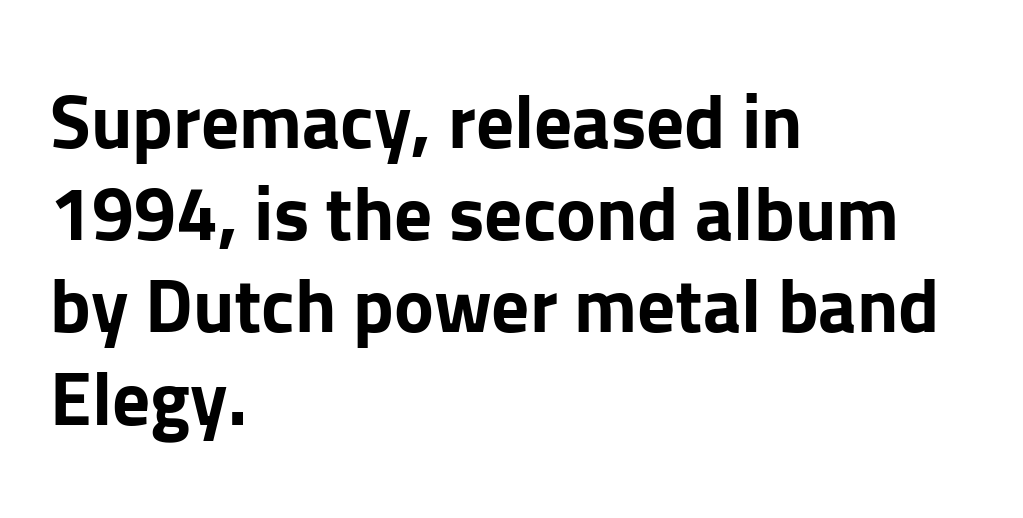
Q: Is the text bold? A: Yes.
Q: Is the text italic (slanted)? A: No, it is upright.
Q: Is the typeface a serif or a sans-serif typeface? A: Sans-serif.
Q: Is the text underlined? A: No.
Q: How is the paragraph aligned? A: Left-aligned.
Q: Is the spacing between letters normal or unusually wide? A: Normal.
Q: Width (condensed, normal, or wide)? A: Normal.
Q: Stroke contrast? A: Low.
Q: x-height? A: Medium.
Q: Monospaced? A: No.
